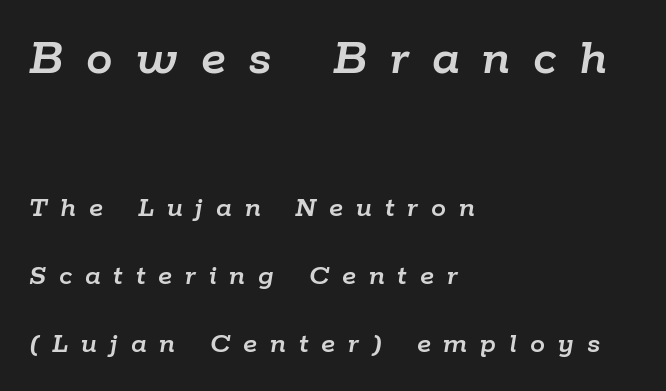
{"italic": "yes", "lean": "right", "slant_degrees": 9, "width": "normal", "stroke_contrast": "low", "x_height": "medium", "monospaced": "no", "underline": "no", "align": "left", "line_spacing": "loose", "line_spacing_ratio": 2.26, "letter_spacing": "wide", "letter_spacing_em": 0.43, "larger_block": "first", "size_ratio": 1.77, "glyph_px": 53}
